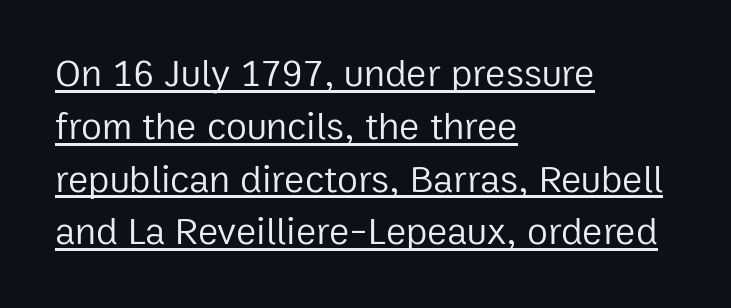
Type style note: lacks serifs. Horizontally, the lines are justified to the leading edge only. Vertical strokes here are truly vertical. The designer left line spacing at the default.
